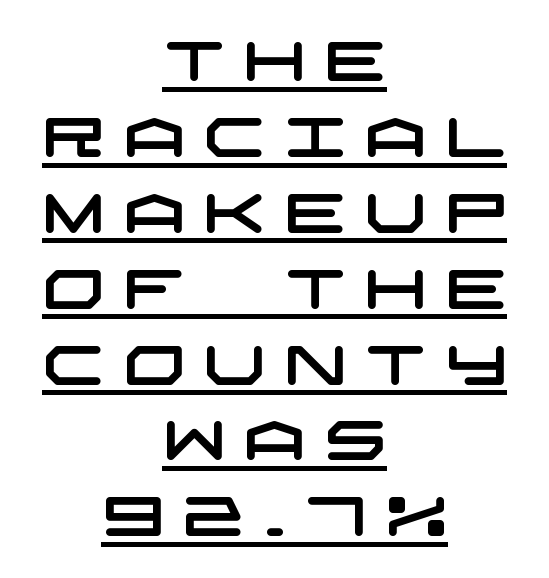
The image shows 55 px wide sans-serif type; set centered, normal line spacing (1.38x), unusually wide letter spacing (+0.33 em), underlined; low stroke contrast and a large x-height.
